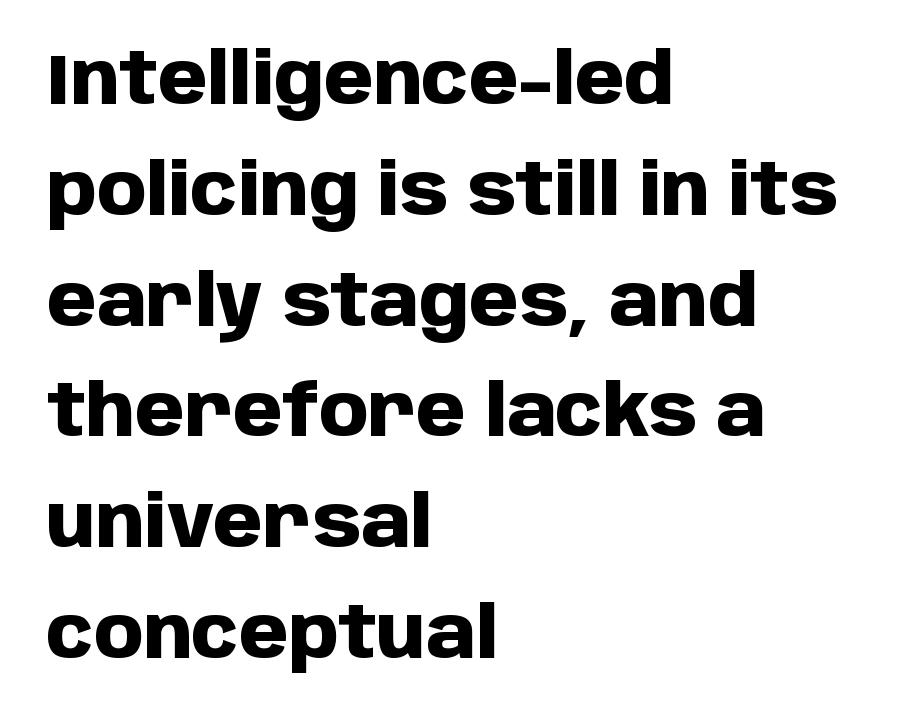
The image shows 71 px heavy sans-serif type, upright; set left-aligned, normal line spacing (1.56x), normal letter spacing, not underlined; low stroke contrast and a large x-height.
